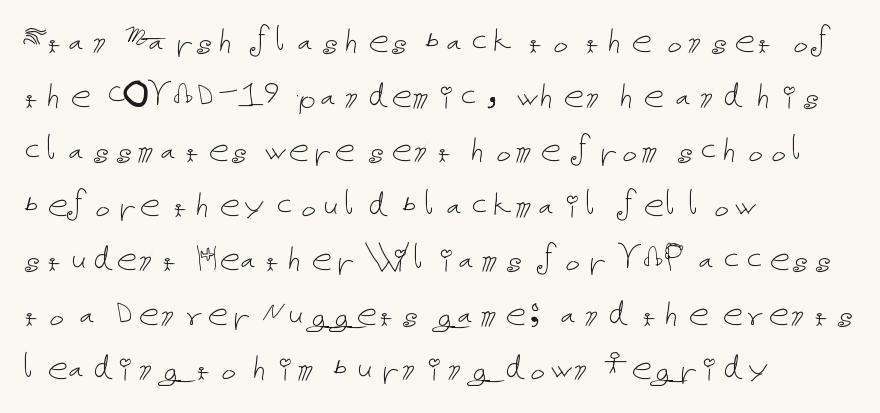
The image shows 41 px thin type, upright; set left-aligned, normal line spacing (1.33x), normal letter spacing, not underlined; low stroke contrast and a medium x-height.
